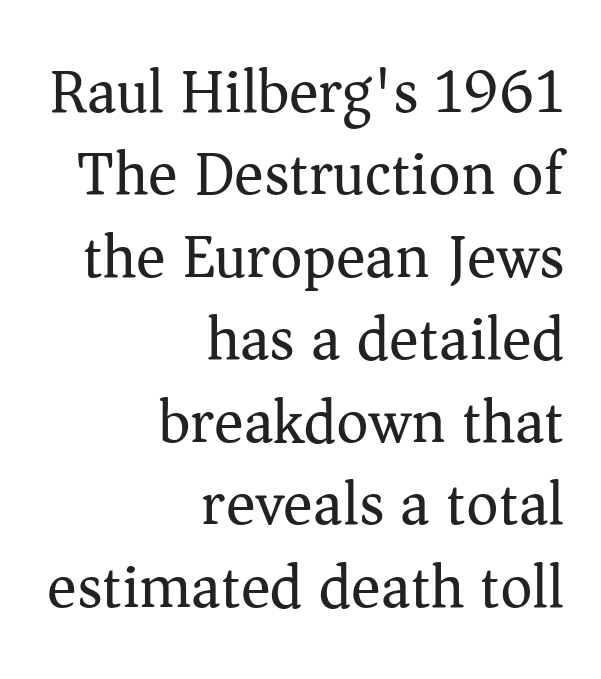
The image shows 62 px regular-weight serif type, upright; set right-aligned, normal line spacing (1.33x), normal letter spacing, not underlined; medium stroke contrast and a medium x-height.
